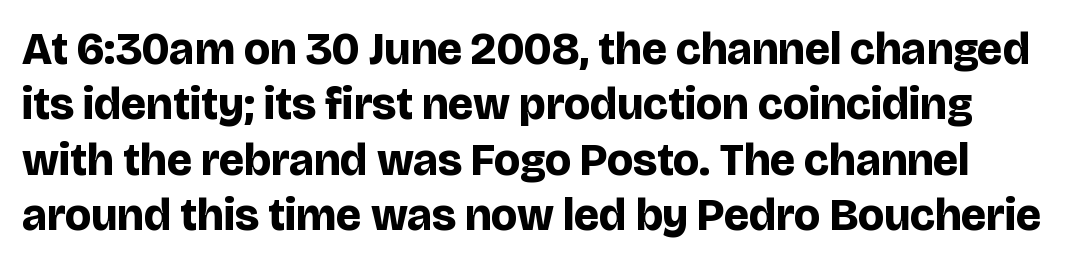
Q: Is the text bold? A: Yes.
Q: Is the text italic (slanted)? A: No, it is upright.
Q: Is the typeface a serif or a sans-serif typeface? A: Sans-serif.
Q: Is the text underlined? A: No.
Q: Is the spacing between letters normal or unusually wide? A: Normal.
Q: Width (condensed, normal, or wide)? A: Normal.
Q: Stroke contrast? A: Low.
Q: x-height? A: Large.
Q: Monospaced? A: No.
